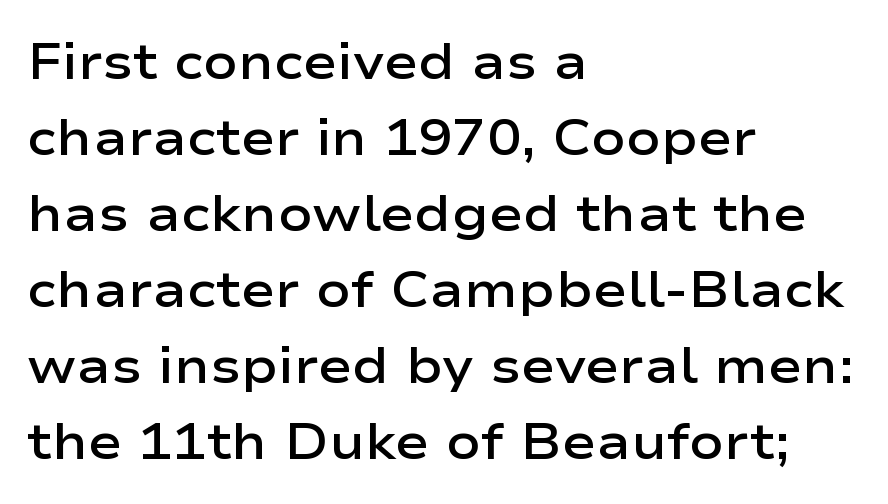
Q: Is the text bold? A: Semi-bold.
Q: Is the text italic (slanted)? A: No, it is upright.
Q: Is the typeface a serif or a sans-serif typeface? A: Sans-serif.
Q: Is the text underlined? A: No.
Q: How is the paragraph aligned? A: Left-aligned.
Q: Is the spacing between letters normal or unusually wide? A: Normal.
Q: Is the spacing between lines tight, normal or loose? A: Normal.
Q: Width (condensed, normal, or wide)? A: Wide.
Q: Stroke contrast? A: Low.
Q: x-height? A: Medium.
Q: Monospaced? A: No.
